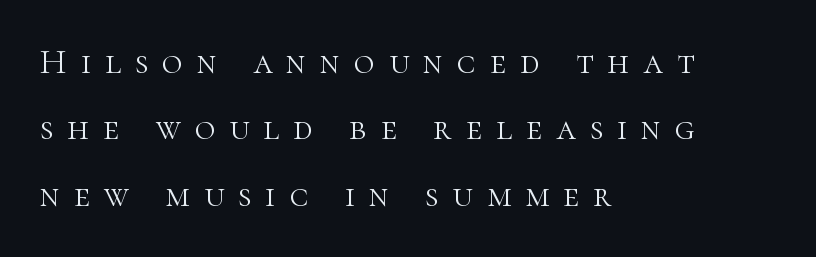
The image shows 35 px light serif type, upright; set left-aligned, loose line spacing (1.9x), unusually wide letter spacing (+0.4 em), not underlined; high stroke contrast and a medium x-height.
